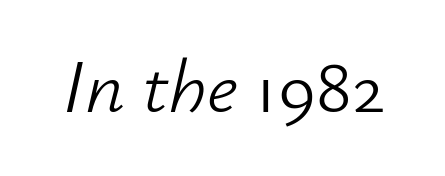
The image shows 77 px light type, italic (leaning right); set normal letter spacing, not underlined; low stroke contrast and a small x-height.
